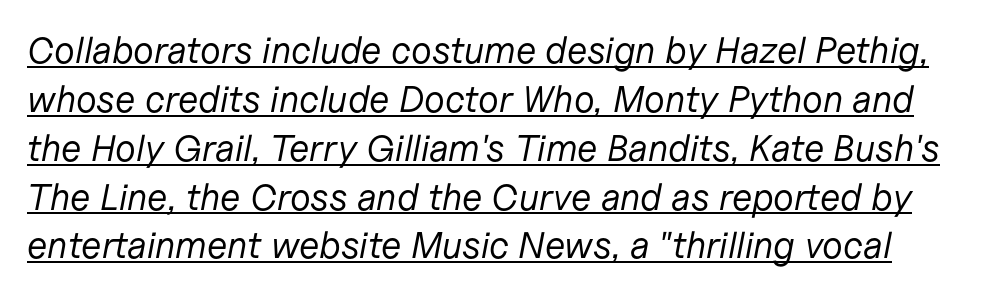
Q: Is the text bold? A: No.
Q: Is the text italic (slanted)? A: Yes, it leans right by about 11 degrees.
Q: Is the text underlined? A: Yes.
Q: Is the spacing between letters normal or unusually wide? A: Normal.
Q: Is the spacing between lines tight, normal or loose? A: Normal.
Q: Width (condensed, normal, or wide)? A: Normal.
Q: Stroke contrast? A: Low.
Q: x-height? A: Medium.
Q: Monospaced? A: No.
